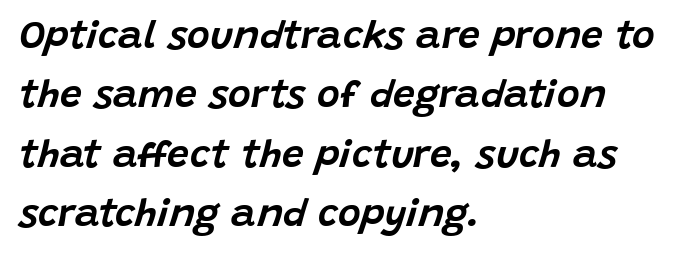
The rendering uses a moderate line-height, typical for paragraphs. Between one letter and the next there's only the usual sliver of space. The typography opts for an oblique posture over an upright one. Check under the words: just untouched page.
